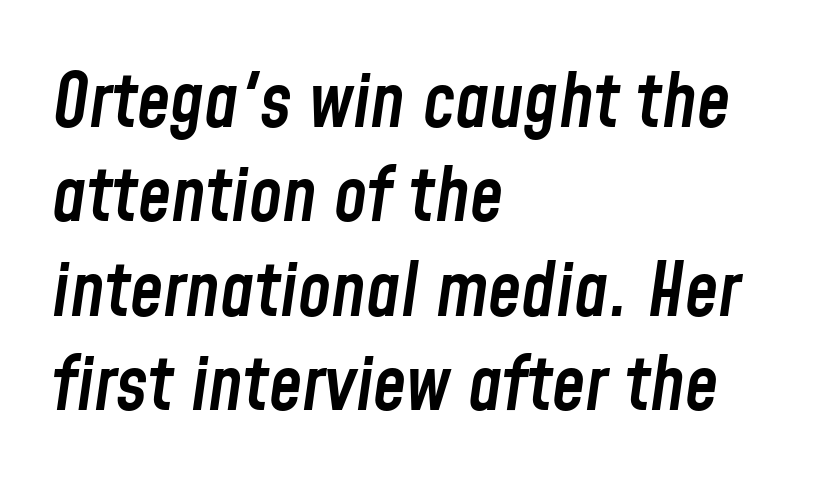
Alignment: flush left. The axis of the letterforms is tilted away from vertical. Look at the stroke-to-counter ratio: somewhat heavy, a semibold. Varying glyph widths throughout — classic text-font behaviour. Just letters on the line, the space beneath them empty.
